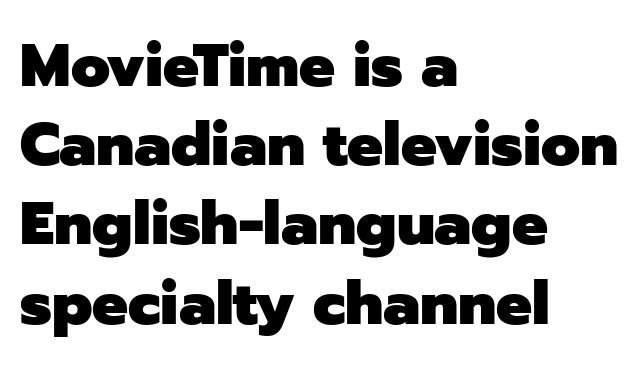
{"serif": "no", "italic": "no", "bold": "yes", "weight": "heavy", "width": "normal", "stroke_contrast": "low", "x_height": "medium", "monospaced": "no", "underline": "no", "align": "left", "line_spacing": "normal", "line_spacing_ratio": 1.32, "letter_spacing": "normal", "letter_spacing_em": 0.0, "glyph_px": 60}
